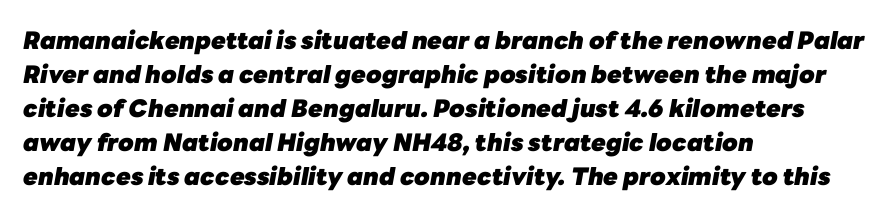
Q: Is the text bold? A: Yes.
Q: Is the text italic (slanted)? A: Yes, it leans right by about 10 degrees.
Q: Is the text underlined? A: No.
Q: How is the paragraph aligned? A: Left-aligned.
Q: Is the spacing between letters normal or unusually wide? A: Normal.
Q: Is the spacing between lines tight, normal or loose? A: Normal.
